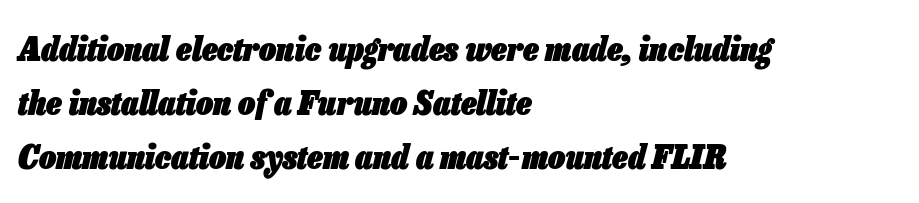
Q: Is the text bold? A: Yes.
Q: Is the text italic (slanted)? A: Yes, it leans right by about 13 degrees.
Q: Is the text underlined? A: No.
Q: How is the paragraph aligned? A: Left-aligned.
Q: Is the spacing between letters normal or unusually wide? A: Normal.
Q: Is the spacing between lines tight, normal or loose? A: Normal.
Q: Width (condensed, normal, or wide)? A: Condensed.
Q: Stroke contrast? A: Low.
Q: x-height? A: Medium.
Q: Monospaced? A: No.
